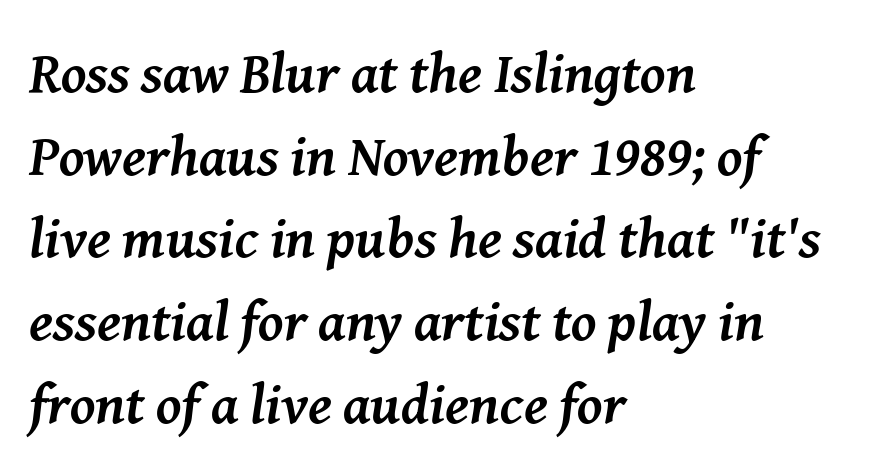
Q: Is the text bold? A: Yes.
Q: Is the text italic (slanted)? A: Yes, it leans right by about 8 degrees.
Q: Is the typeface a serif or a sans-serif typeface? A: Serif.
Q: Is the text underlined? A: No.
Q: How is the paragraph aligned? A: Left-aligned.
Q: Is the spacing between letters normal or unusually wide? A: Normal.
Q: Is the spacing between lines tight, normal or loose? A: Normal.
Q: Width (condensed, normal, or wide)? A: Normal.
Q: Stroke contrast? A: Medium.
Q: x-height? A: Medium.
Q: Monospaced? A: No.
